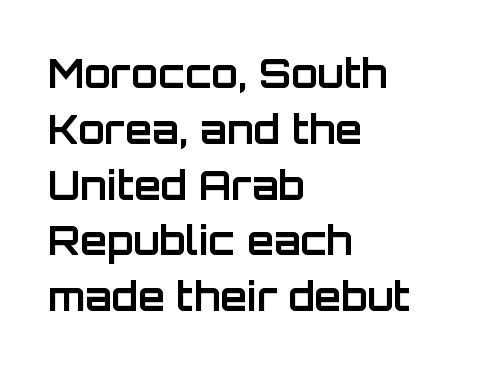
The image shows 39 px bold sans-serif type, upright; set left-aligned, normal line spacing (1.43x), normal letter spacing, not underlined; low stroke contrast and a large x-height.
